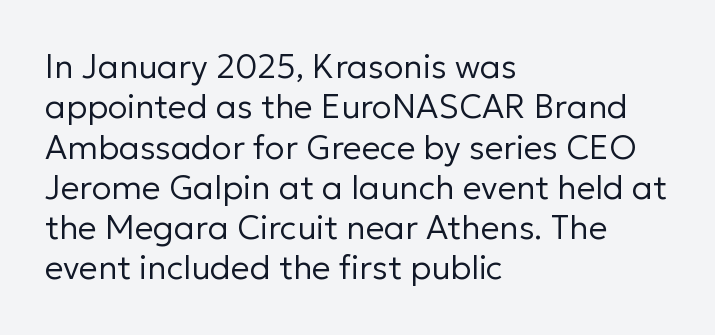
Decoration check: the copy has no underline. Note: no serifs on the glyphs. Notice how the stems are strictly vertical — no italics here. Reading down the block, your eye returns to a fixed left position each line.
